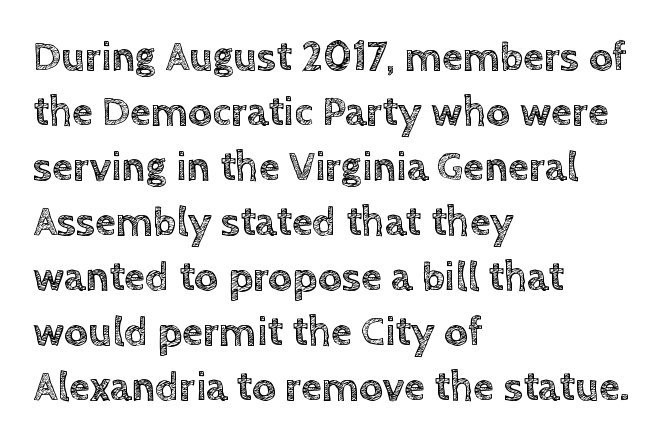
Q: Is the text italic (slanted)? A: No, it is upright.
Q: Is the text underlined? A: No.
Q: How is the paragraph aligned? A: Left-aligned.
Q: Is the spacing between letters normal or unusually wide? A: Normal.
Q: Is the spacing between lines tight, normal or loose? A: Normal.
Q: Width (condensed, normal, or wide)? A: Normal.
Q: x-height? A: Large.
Q: Monospaced? A: No.
